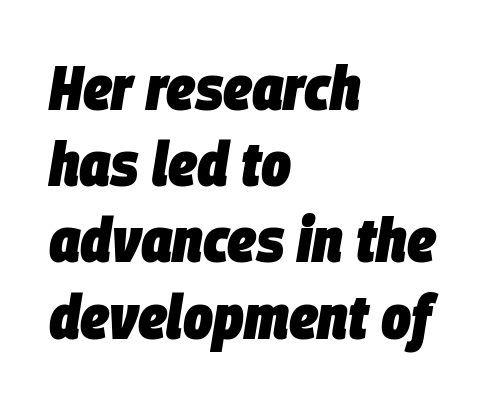
Q: Is the text bold? A: Yes.
Q: Is the text italic (slanted)? A: Yes, it leans right by about 9 degrees.
Q: Is the text underlined? A: No.
Q: How is the paragraph aligned? A: Left-aligned.
Q: Is the spacing between letters normal or unusually wide? A: Normal.
Q: Width (condensed, normal, or wide)? A: Condensed.
Q: Stroke contrast? A: Low.
Q: x-height? A: Large.
Q: Monospaced? A: No.
